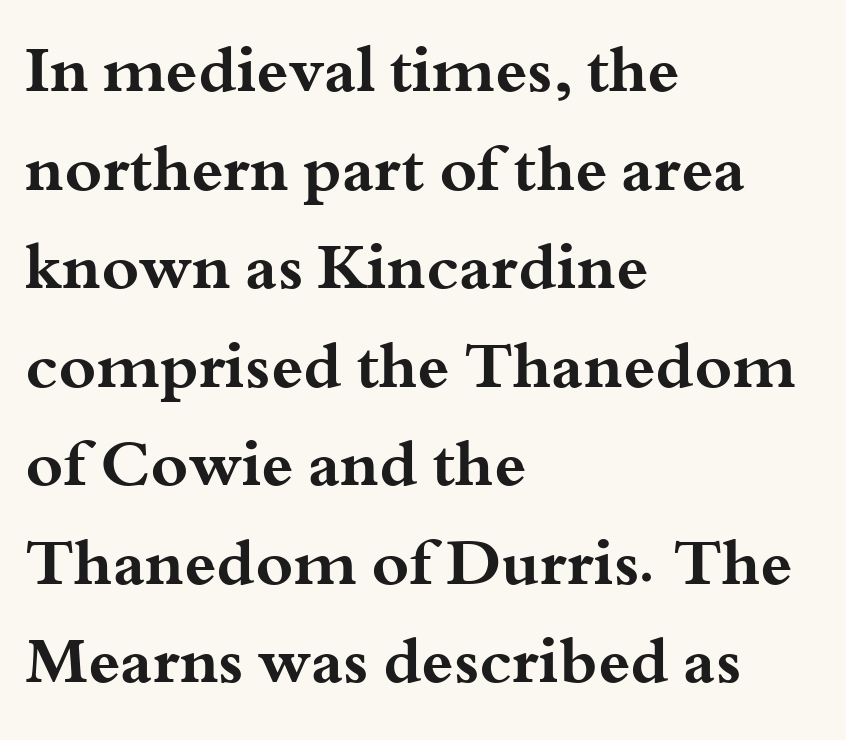
Do the letters lean? They stand straight. Serifs: yes, visible at the terminals of the letterforms. Compared with an ordinary text face, these strokes are far heavier — a full bold. Has an underline been added? It has not.
